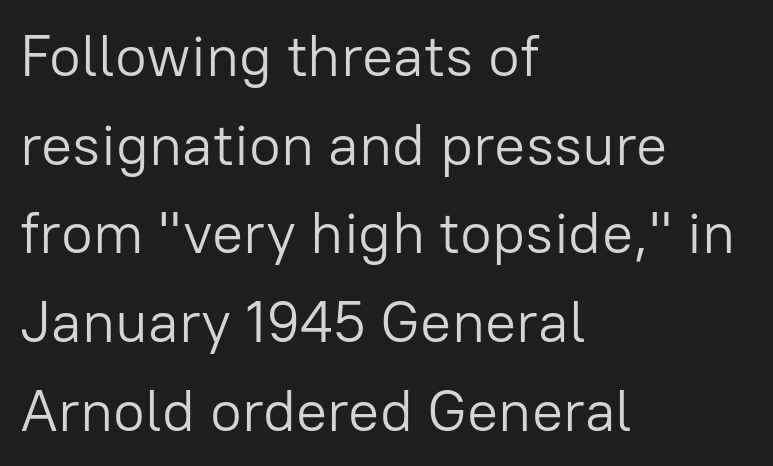
Q: Is the text bold? A: No.
Q: Is the text italic (slanted)? A: No, it is upright.
Q: Is the typeface a serif or a sans-serif typeface? A: Sans-serif.
Q: Is the text underlined? A: No.
Q: How is the paragraph aligned? A: Left-aligned.
Q: Is the spacing between letters normal or unusually wide? A: Normal.
Q: Is the spacing between lines tight, normal or loose? A: Normal.
Q: Width (condensed, normal, or wide)? A: Normal.
Q: Stroke contrast? A: Low.
Q: x-height? A: Medium.
Q: Monospaced? A: No.
